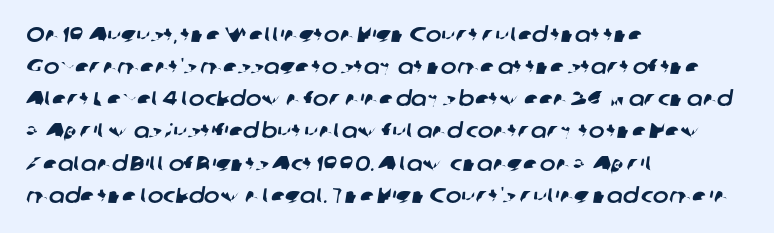
{"underline": "no", "align": "left", "line_spacing": "normal", "line_spacing_ratio": 1.53, "letter_spacing": "normal", "letter_spacing_em": 0.0, "glyph_px": 21}
